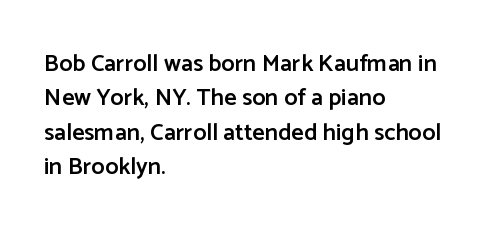
Q: Is the text bold? A: Semi-bold.
Q: Is the text italic (slanted)? A: No, it is upright.
Q: Is the text underlined? A: No.
Q: How is the paragraph aligned? A: Left-aligned.
Q: Is the spacing between letters normal or unusually wide? A: Normal.
Q: Is the spacing between lines tight, normal or loose? A: Normal.
